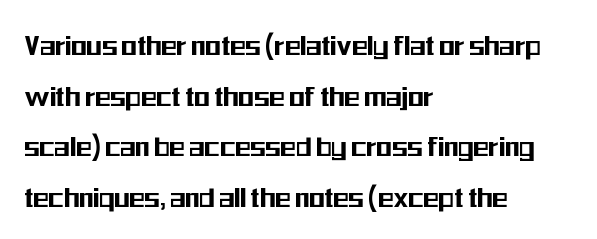
Check under the words: just untouched page. The passage shown is typed in a proportional face where columns would drift. A typesetter would mark this as roman, not italic. Default kerning and tracking; the words read as compact shapes. A sans-serif font was chosen for this passage.
